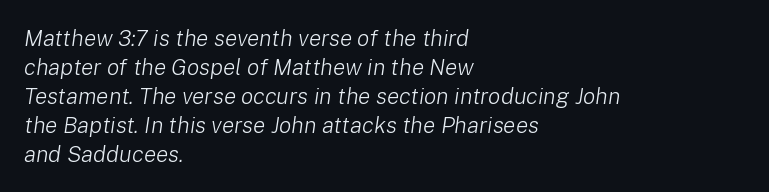
The image shows 23 px text type, italic (leaning right); set left-aligned, normal line spacing (1.26x), normal letter spacing, not underlined.
